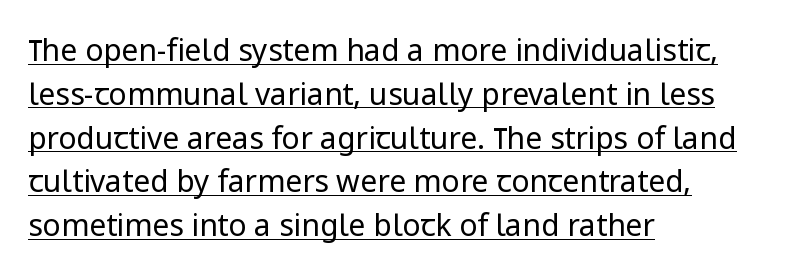
The image shows 30 px regular-weight sans-serif type, upright; set left-aligned, normal line spacing (1.46x), normal letter spacing, underlined; low stroke contrast and a medium x-height.
